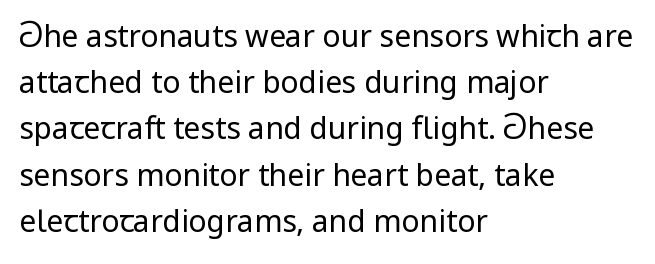
Anything drawn beneath the words? Only blank space. Letters have the restrained weight of plain body copy at most. Letter spacing: default. How would I describe the line gaps? Plain and ordinary. Left-aligned paragraph, ragged on the right.
